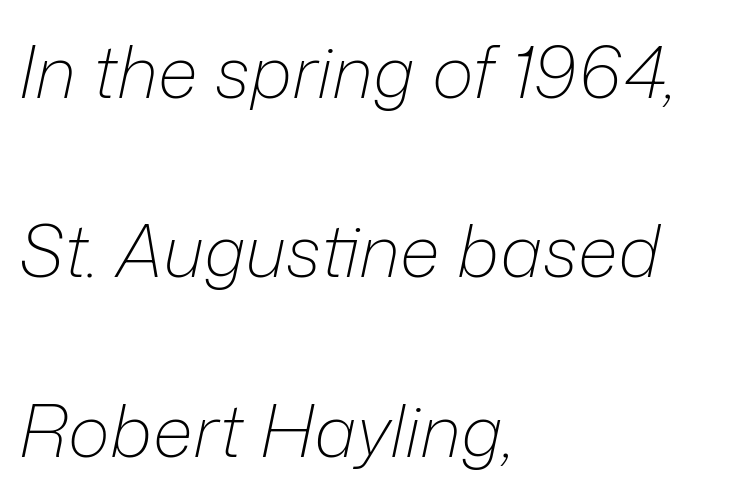
The foot of each line stays bare and open. Line starts are locked; line ends wander. No heavy texture on the line: the type isn't bold. Tall strokes in this sample are angled rather than plumb. Honestly, the rows look like they've been pulled way apart.
